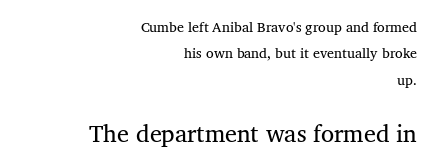
Inter-character spacing is left at the font's built-in metrics. Check the space under the baseline: it is left empty. Is the block centered? No — it sits flush against the right margin. The letters stand upright; this is a roman face. Here the second block reads like a headline and the first like body copy.
